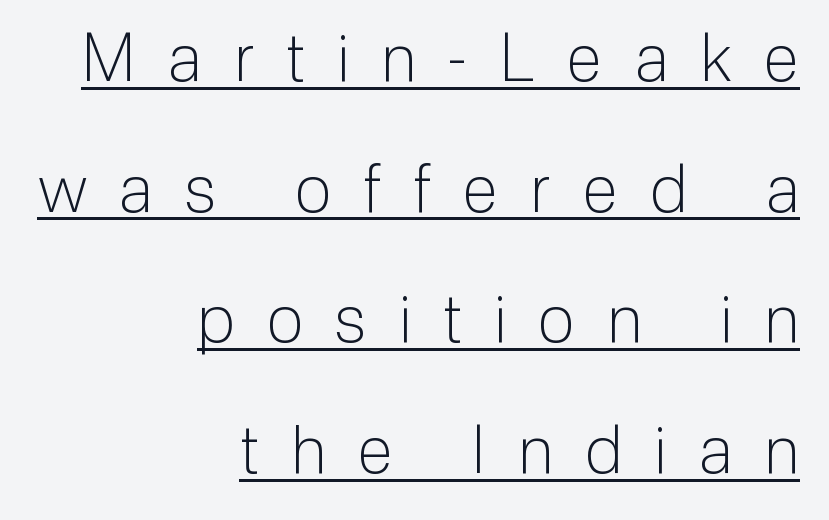
{"serif": "no", "italic": "no", "bold": "no", "weight": "light", "width": "normal", "stroke_contrast": "low", "x_height": "medium", "monospaced": "no", "underline": "yes", "align": "right", "line_spacing": "loose", "line_spacing_ratio": 1.98, "letter_spacing": "wide", "letter_spacing_em": 0.49, "glyph_px": 66}
